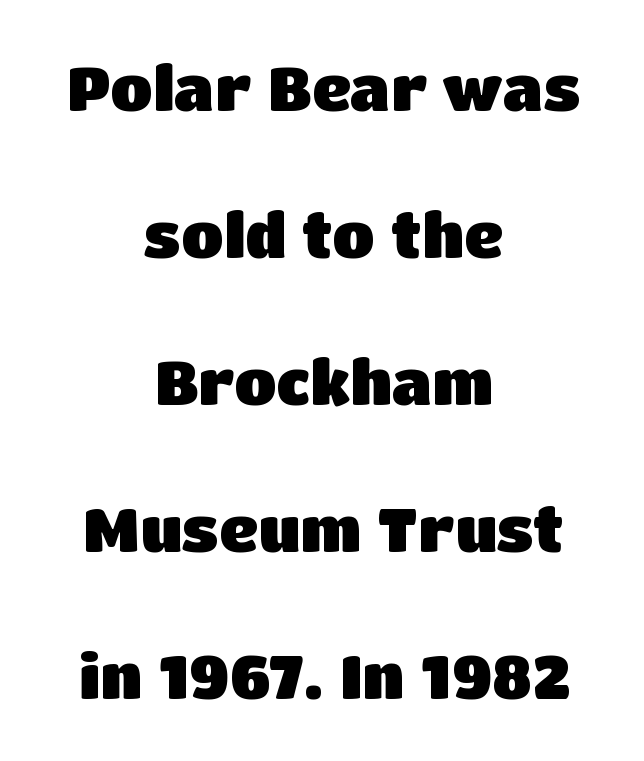
Q: Is the text bold? A: Yes.
Q: Is the text italic (slanted)? A: No, it is upright.
Q: Is the typeface a serif or a sans-serif typeface? A: Sans-serif.
Q: Is the text underlined? A: No.
Q: How is the paragraph aligned? A: Centered.
Q: Is the spacing between letters normal or unusually wide? A: Normal.
Q: Is the spacing between lines tight, normal or loose? A: Loose.
Q: Width (condensed, normal, or wide)? A: Normal.
Q: Stroke contrast? A: Low.
Q: x-height? A: Large.
Q: Monospaced? A: No.
